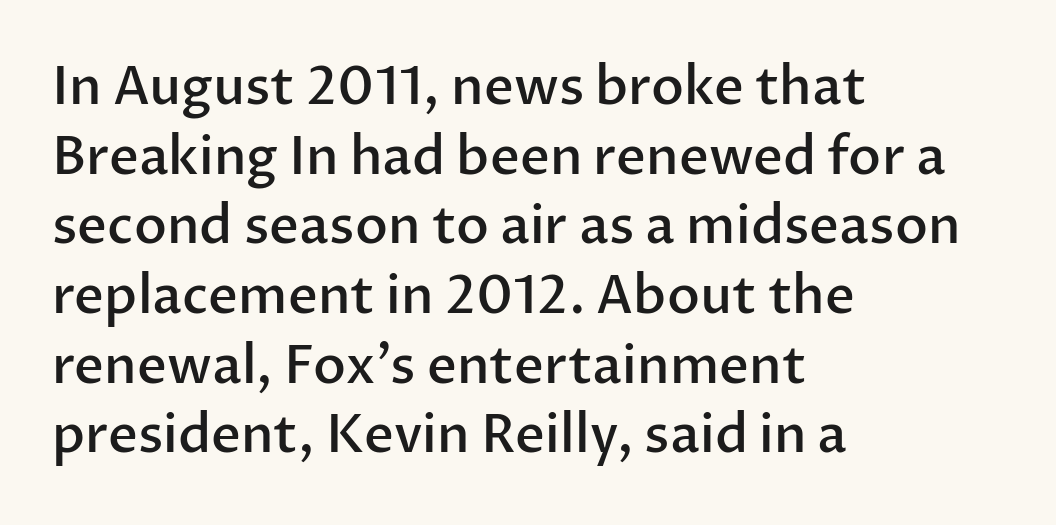
The zone under the glyphs is completely vacant. This is moderately heavy type, rendered in semibold. These lines are rendered in a variable-pitch font. The typesetter chose a ragged-right arrangement here. Typographically, this falls in the sans-serif category.
